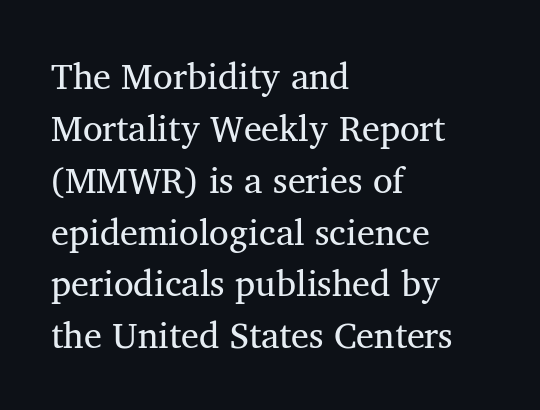
The image shows 36 px regular-weight serif type, upright; set left-aligned, normal line spacing (1.44x), normal letter spacing, not underlined; medium stroke contrast and a medium x-height.
